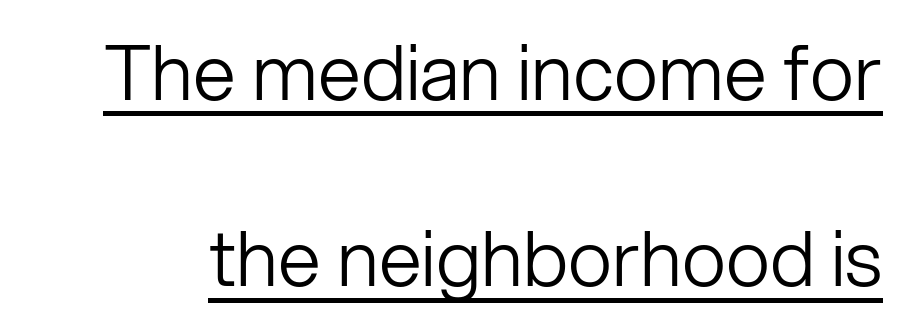
The image shows 77 px light sans-serif type, upright; set loose line spacing (2.42x), normal letter spacing, underlined; low stroke contrast and a medium x-height.
